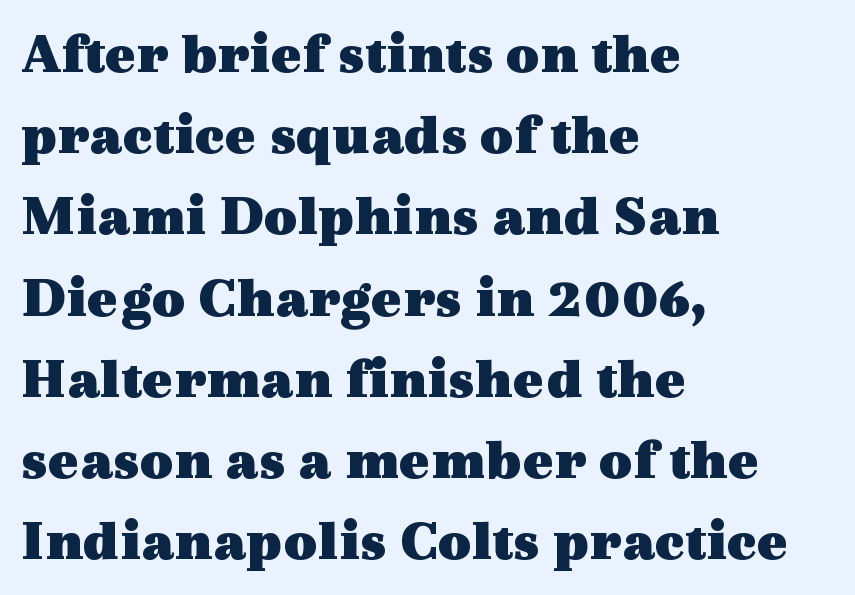
Q: Is the text bold? A: Yes.
Q: Is the text italic (slanted)? A: No, it is upright.
Q: Is the typeface a serif or a sans-serif typeface? A: Serif.
Q: Is the text underlined? A: No.
Q: How is the paragraph aligned? A: Left-aligned.
Q: Is the spacing between letters normal or unusually wide? A: Normal.
Q: Is the spacing between lines tight, normal or loose? A: Normal.
Q: Width (condensed, normal, or wide)? A: Wide.
Q: x-height? A: Medium.
Q: Monospaced? A: No.
